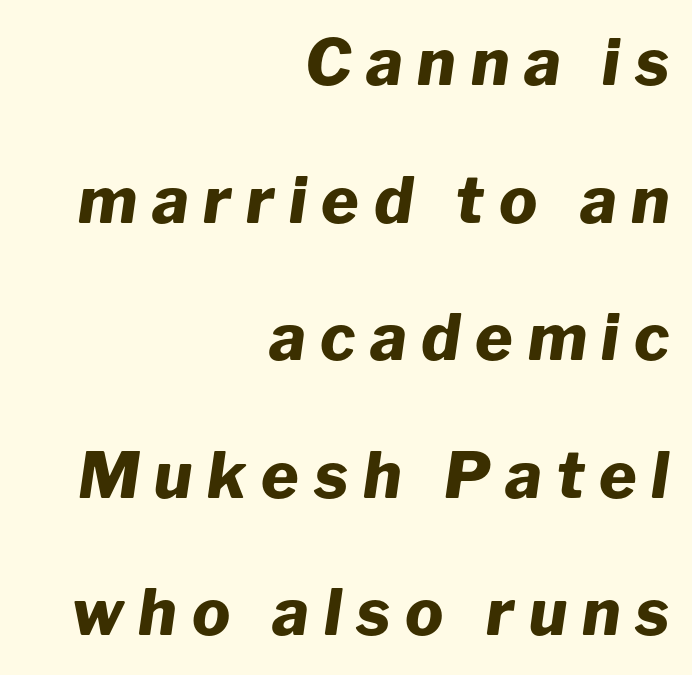
The image shows 64 px heavy type, italic (leaning right); set right-aligned, loose line spacing (2.15x), unusually wide letter spacing (+0.23 em), not underlined; low stroke contrast and a medium x-height.
